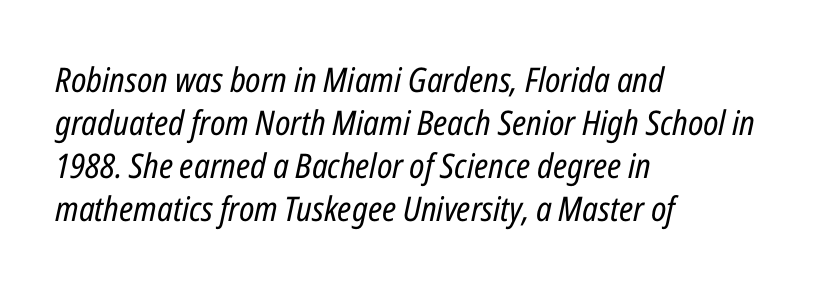
Leading matches the norm, producing a regular column. Tall strokes in this sample are angled rather than plumb. Is the stroke heavy? The answer is a plain regular-or-lighter. Any mark beneath the type? The region is blank.
